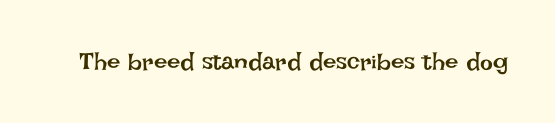
Q: Is the text bold? A: No.
Q: Is the text italic (slanted)? A: No, it is upright.
Q: Is the text underlined? A: No.
Q: Is the spacing between letters normal or unusually wide? A: Normal.
